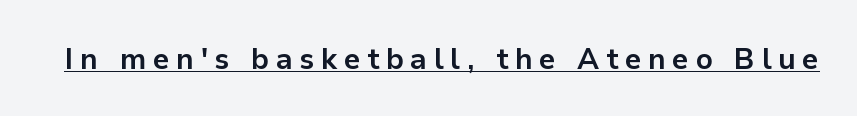
The image shows 29 px bold sans-serif type, upright; set unusually wide letter spacing (+0.23 em), underlined; low stroke contrast and a medium x-height.
